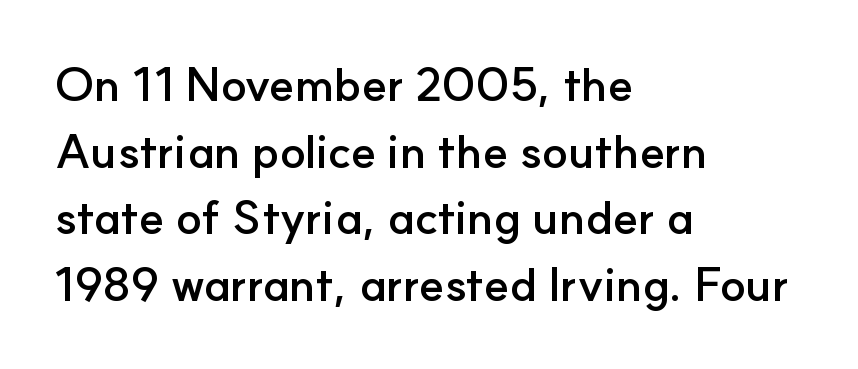
The font is running at its bold setting. Nope, no serifs anywhere on these letters. The string is rendered with underlining switched off. Think of a printed novel: that variable character pitch is what you see here. Reading down the block, your eye returns to a fixed left position each line. The space between consecutive lines is moderate.
